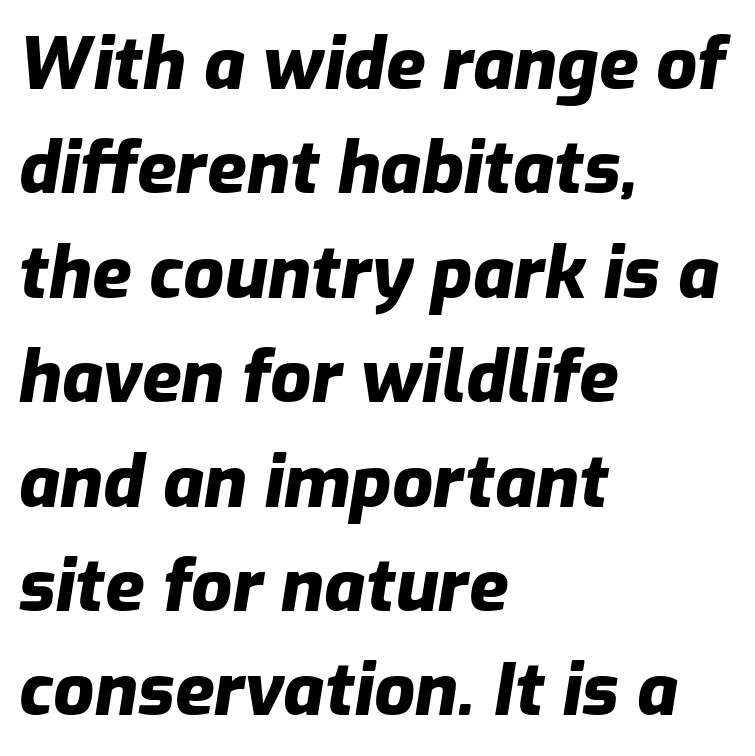
The image shows 72 px heavy type, italic (leaning right); set left-aligned, normal line spacing (1.45x), normal letter spacing, not underlined; low stroke contrast and a medium x-height.
